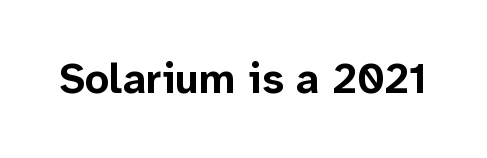
{"serif": "no", "italic": "no", "bold": "yes", "weight": "bold", "width": "normal", "stroke_contrast": "low", "x_height": "medium", "monospaced": "no", "underline": "no", "letter_spacing": "normal", "letter_spacing_em": 0.0, "glyph_px": 42}
